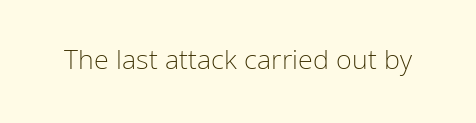
Has an underline been added? It has not. The type is set solid horizontally, with unmodified tracking. The characters are drawn with everyday or finer stroke widths. Every character sits straight up, as roman type does.
